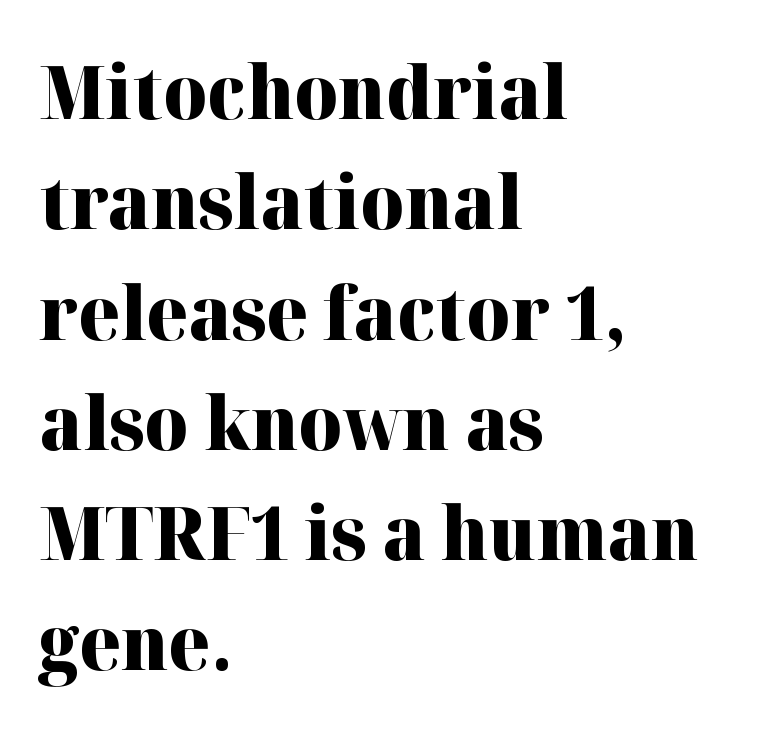
The image shows 74 px heavy serif type, upright; set left-aligned, normal line spacing (1.49x), normal letter spacing, not underlined; high stroke contrast and a medium x-height.
